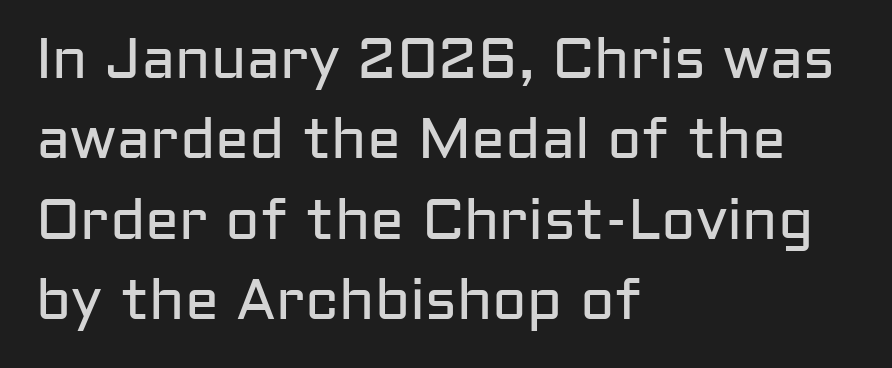
Q: Is the text bold? A: No.
Q: Is the text italic (slanted)? A: No, it is upright.
Q: Is the typeface a serif or a sans-serif typeface? A: Sans-serif.
Q: Is the text underlined? A: No.
Q: How is the paragraph aligned? A: Left-aligned.
Q: Is the spacing between letters normal or unusually wide? A: Normal.
Q: Is the spacing between lines tight, normal or loose? A: Normal.
Q: Width (condensed, normal, or wide)? A: Normal.
Q: Stroke contrast? A: Low.
Q: x-height? A: Medium.
Q: Monospaced? A: No.
